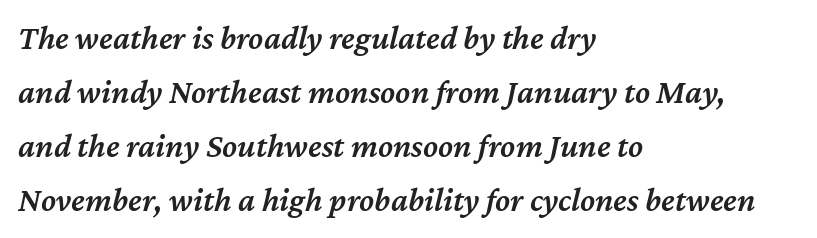
The image shows 34 px semibold type, italic (leaning right); set left-aligned, normal line spacing (1.59x), normal letter spacing, not underlined; medium stroke contrast and a medium x-height.
